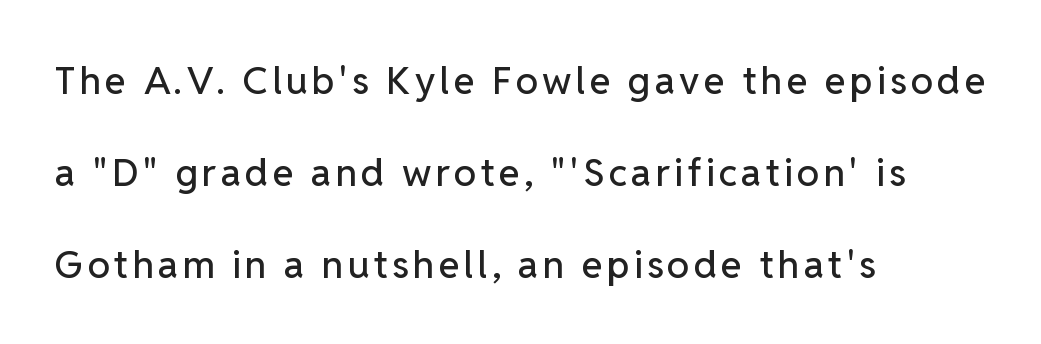
Q: Is the text italic (slanted)? A: No, it is upright.
Q: Is the typeface a serif or a sans-serif typeface? A: Sans-serif.
Q: Is the text underlined? A: No.
Q: How is the paragraph aligned? A: Left-aligned.
Q: Is the spacing between lines tight, normal or loose? A: Loose.
Q: Width (condensed, normal, or wide)? A: Normal.
Q: Stroke contrast? A: Low.
Q: x-height? A: Medium.
Q: Monospaced? A: No.
